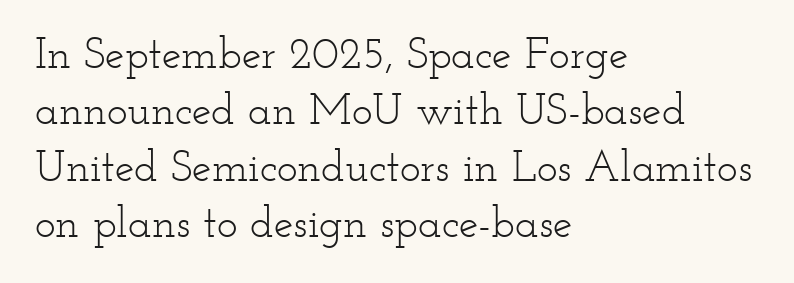
The image shows 44 px light, wide serif type, upright; set left-aligned, normal line spacing (1.28x), normal letter spacing, not underlined; low stroke contrast and a small x-height.
